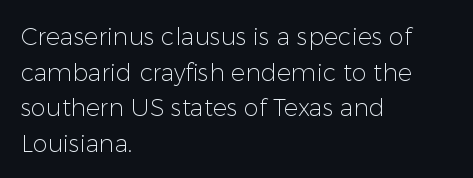
Q: Is the text bold? A: No.
Q: Is the text italic (slanted)? A: No, it is upright.
Q: Is the text underlined? A: No.
Q: How is the paragraph aligned? A: Left-aligned.
Q: Is the spacing between letters normal or unusually wide? A: Normal.
Q: Is the spacing between lines tight, normal or loose? A: Normal.
